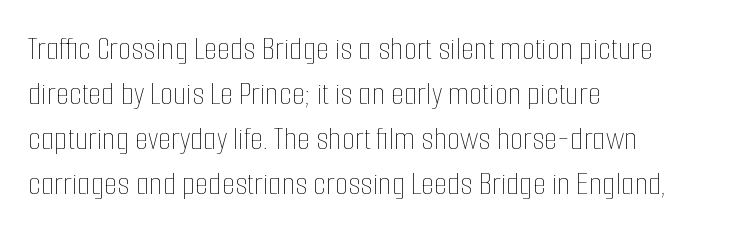
The image shows 34 px thin, condensed type, upright; set left-aligned, normal line spacing (1.32x), normal letter spacing, not underlined; low stroke contrast and a medium x-height.
